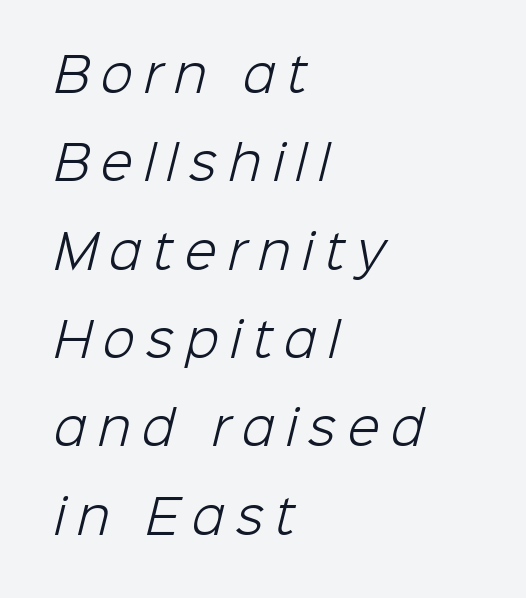
No chunkiness to these letters — they're not bold. The rendering uses natural spacing where letterforms have individual widths. Characters follow at a spacing far wider than the type designer built in. Compared with a centered layout, this one pins lines to the left instead.
